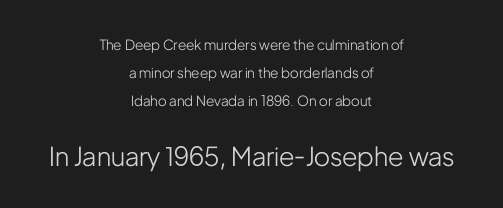
The image shows 26 px text type, upright; set centered, loose line spacing (1.99x), normal letter spacing, not underlined; the second (bottom) block is 1.86x larger.
